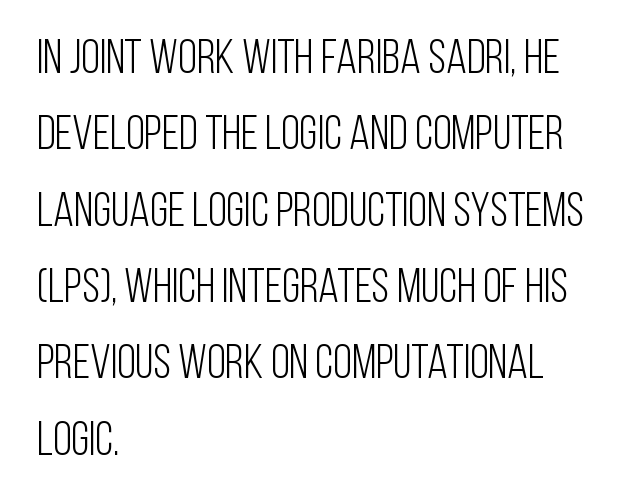
Q: Is the text bold? A: No.
Q: Is the text italic (slanted)? A: No, it is upright.
Q: Is the typeface a serif or a sans-serif typeface? A: Sans-serif.
Q: Is the text underlined? A: No.
Q: How is the paragraph aligned? A: Left-aligned.
Q: Is the spacing between letters normal or unusually wide? A: Normal.
Q: Is the spacing between lines tight, normal or loose? A: Normal.
Q: Width (condensed, normal, or wide)? A: Condensed.
Q: Stroke contrast? A: Low.
Q: x-height? A: Large.
Q: Monospaced? A: No.
